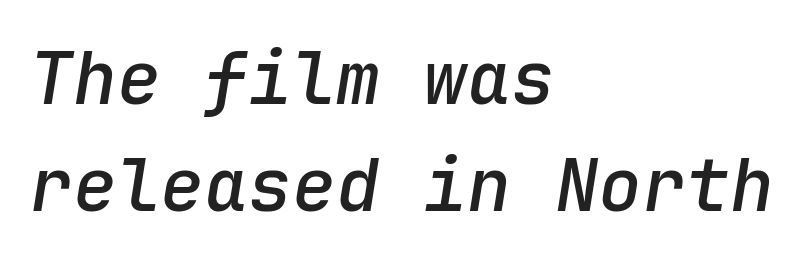
This sample keeps an unexceptional amount of space between lines. Here the designer chose a console-style face with uniform glyph widths. This is the in-between weight designers call semibold or demi. The string is rendered with underlining switched off. This sample is left-justified, so line endings fall wherever the words run out. Honestly, the letter spacing is just normal — you wouldn't notice it.
